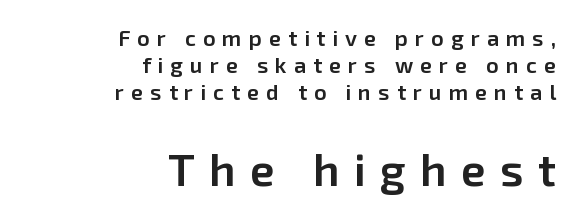
Scale increases going downward across the two blocks. Nobody drew a line under any word here. A somewhat darkened texture: the type is semibold rather than bold. Loose tracking; the words dissolve into strings of separated letters.
